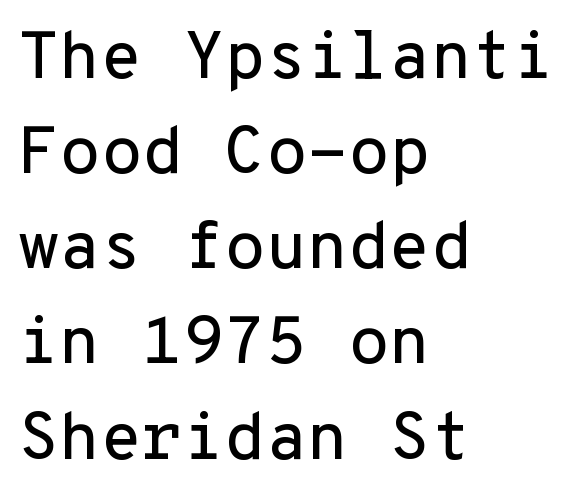
{"serif": "no", "italic": "no", "width": "normal", "stroke_contrast": "low", "x_height": "medium", "monospaced": "yes", "underline": "no", "align": "left", "line_spacing": "normal", "line_spacing_ratio": 1.42, "letter_spacing": "normal", "letter_spacing_em": 0.0, "glyph_px": 67}
